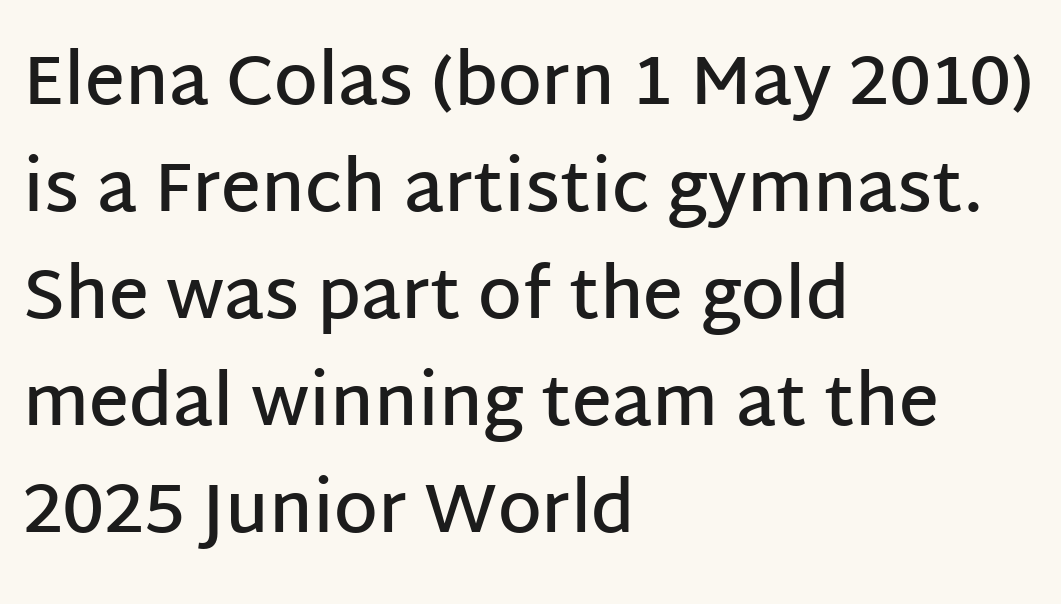
{"serif": "no", "italic": "no", "bold": "semi", "weight": "semibold", "width": "normal", "stroke_contrast": "low", "x_height": "large", "monospaced": "no", "underline": "no", "align": "left", "line_spacing": "normal", "line_spacing_ratio": 1.53, "letter_spacing": "normal", "letter_spacing_em": 0.0, "glyph_px": 70}
